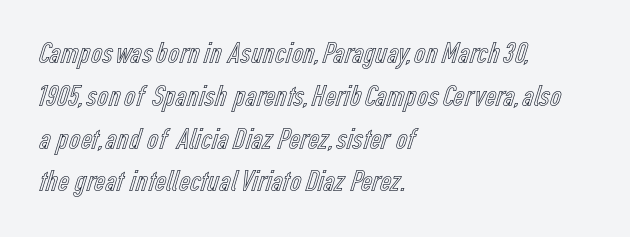
The space beneath each line is pristine and unruled. Line beginnings align vertically; line endings do not. Notice how descenders clear the ascenders below comfortably — that's standard leading. Here the designer chose a conventional face with non-uniform glyph widths.
